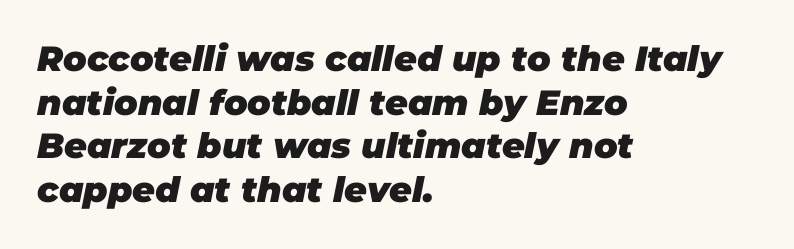
{"italic": "yes", "lean": "right", "slant_degrees": 11, "bold": "yes", "weight": "heavy", "width": "normal", "stroke_contrast": "low", "x_height": "large", "monospaced": "no", "underline": "no", "align": "left", "line_spacing": "normal", "line_spacing_ratio": 1.25, "letter_spacing": "normal", "letter_spacing_em": 0.0, "glyph_px": 35}
